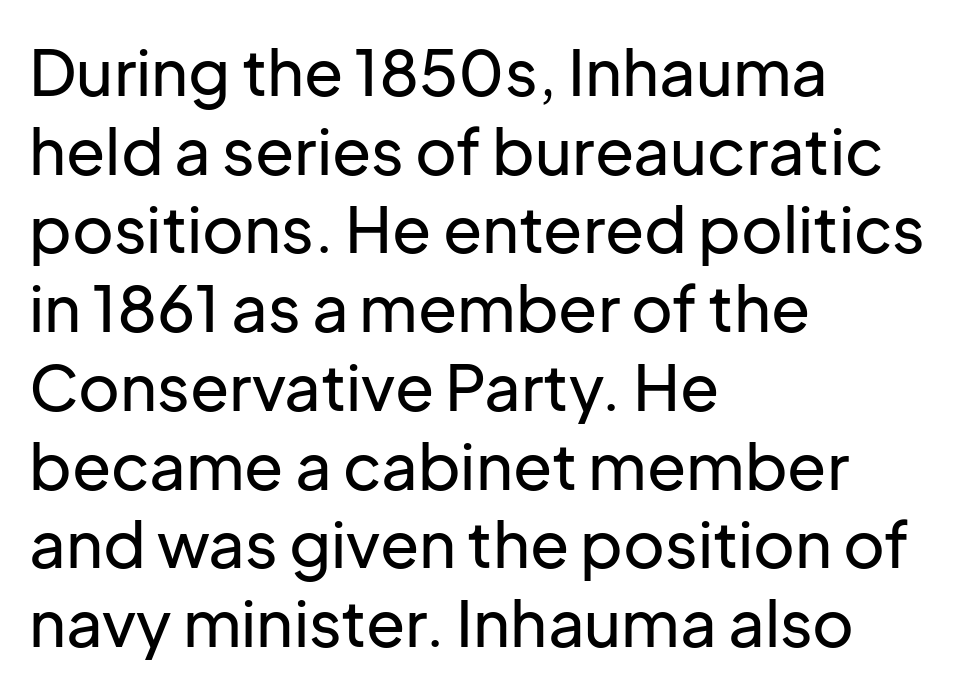
The text block is weighted toward the left margin, trailing off unevenly rightward. Note: no serifs on the glyphs. A typesetter would call this zero additional tracking. Just letters on the line, the space beneath them empty.
